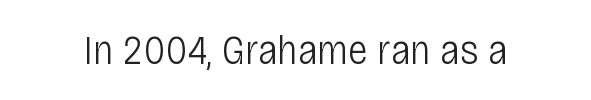
The image shows 42 px light, condensed sans-serif type, upright; set normal letter spacing, not underlined; low stroke contrast and a large x-height.
